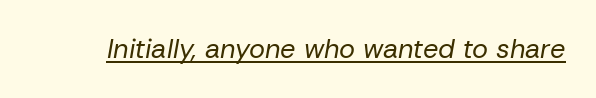
Spacing between characters is what you'd get straight out of the box. A quiet, ordinary-to-light weight characterises the typeface. A baseline rule has been typeset under these characters. In terms of posture, this sample is oblique.
